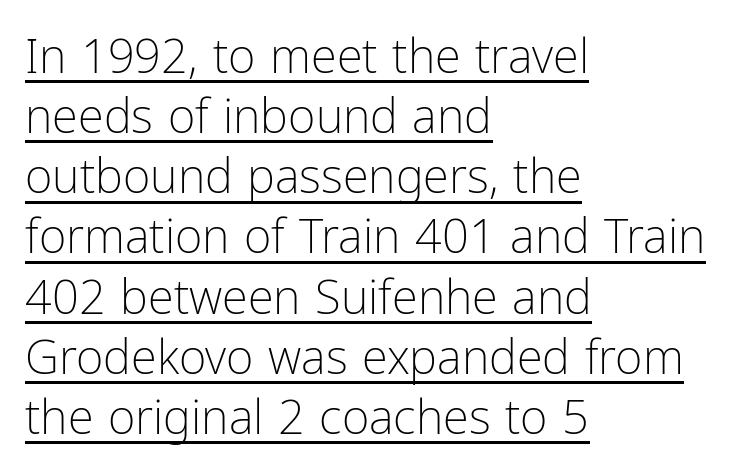
The image shows 47 px light, condensed sans-serif type, upright; set left-aligned, normal line spacing (1.28x), normal letter spacing, underlined; low stroke contrast and a medium x-height.
